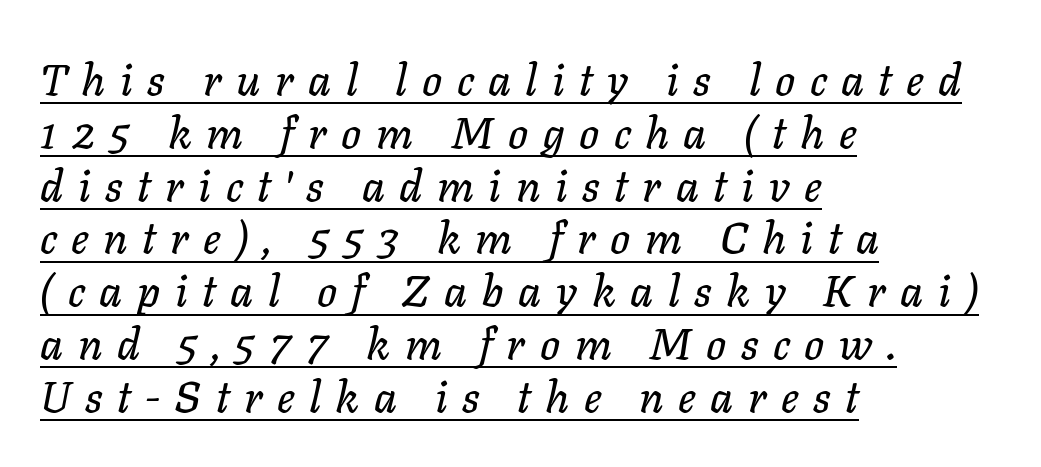
{"italic": "yes", "lean": "right", "slant_degrees": 11, "width": "normal", "stroke_contrast": "low", "x_height": "medium", "monospaced": "no", "underline": "yes", "align": "left", "line_spacing_ratio": 1.2, "letter_spacing": "wide", "letter_spacing_em": 0.33, "glyph_px": 44}
